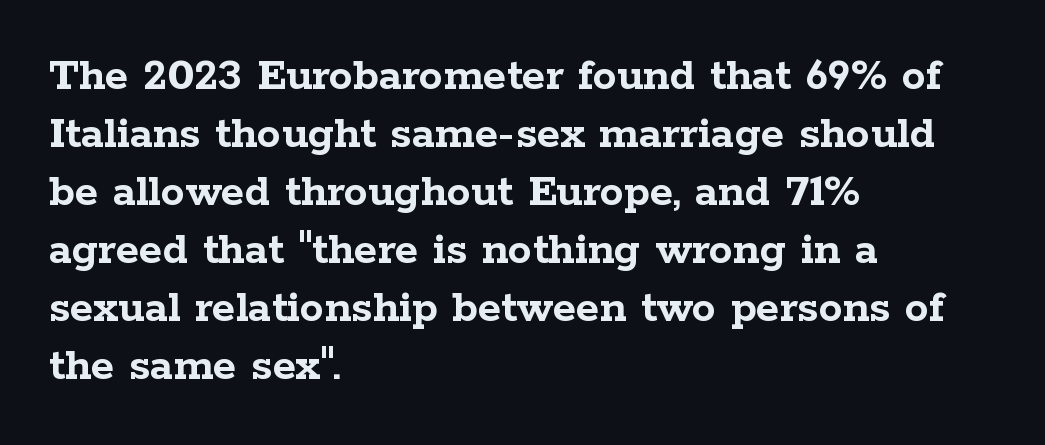
Q: Is the text bold? A: Yes.
Q: Is the text italic (slanted)? A: No, it is upright.
Q: Is the typeface a serif or a sans-serif typeface? A: Serif.
Q: Is the text underlined? A: No.
Q: How is the paragraph aligned? A: Left-aligned.
Q: Is the spacing between letters normal or unusually wide? A: Normal.
Q: Width (condensed, normal, or wide)? A: Wide.
Q: Stroke contrast? A: Low.
Q: x-height? A: Medium.
Q: Monospaced? A: No.
